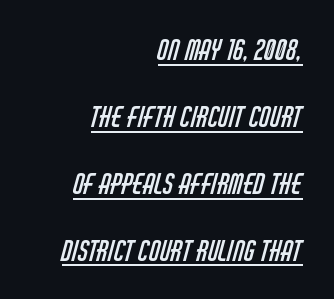
The weight would be labelled regular, book, light, or lighter still. The font family rendered here belongs to the sans-serif group. Short note: letters normally spaced. Teacher's note: observe the even right margin — that is flush-right alignment. Honestly, the underline is the first thing you notice here. Vertical spacing — loose.
